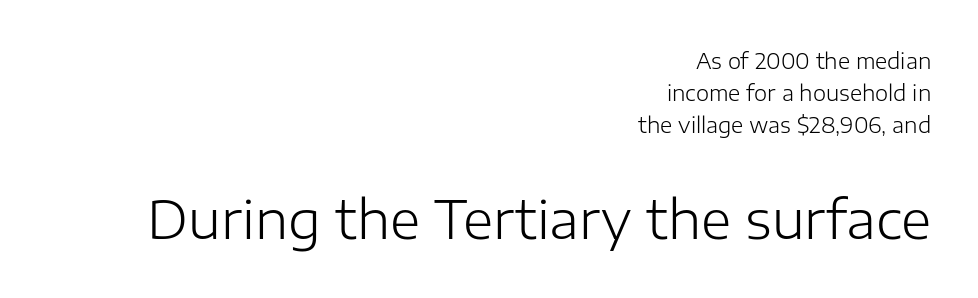
The paragraph shown leans on its right margin. Tall strokes in this sample are plumb rather than angled. Unbolded letterforms with no extra heft. Check where the strokes stop: nothing finishes them off — pure sans. Here the designer chose a conventional face with non-uniform glyph widths. Letters rest on an invisible, unmarked baseline.
